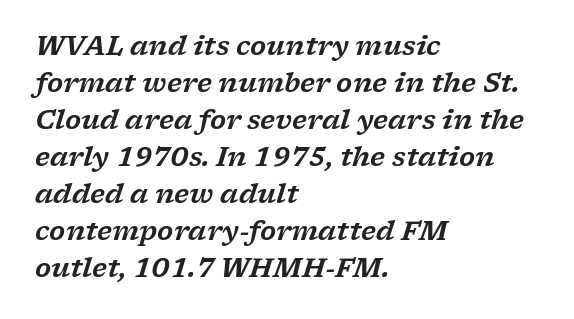
Q: Is the text italic (slanted)? A: Yes, it leans right by about 17 degrees.
Q: Is the text underlined? A: No.
Q: How is the paragraph aligned? A: Left-aligned.
Q: Is the spacing between letters normal or unusually wide? A: Normal.
Q: Is the spacing between lines tight, normal or loose? A: Normal.
